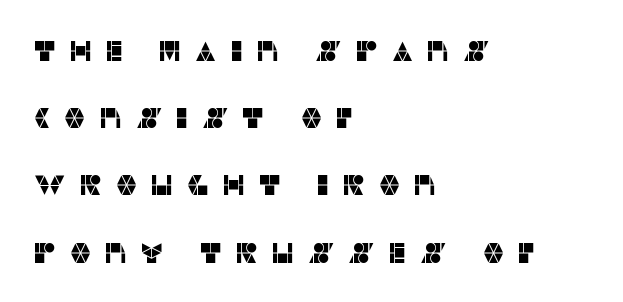
{"serif": "no", "italic": "no", "width": "normal", "stroke_contrast": "low", "x_height": "large", "monospaced": "no", "underline": "no", "align": "left", "line_spacing": "loose", "line_spacing_ratio": 2.4, "letter_spacing": "wide", "letter_spacing_em": 0.44, "glyph_px": 28}
